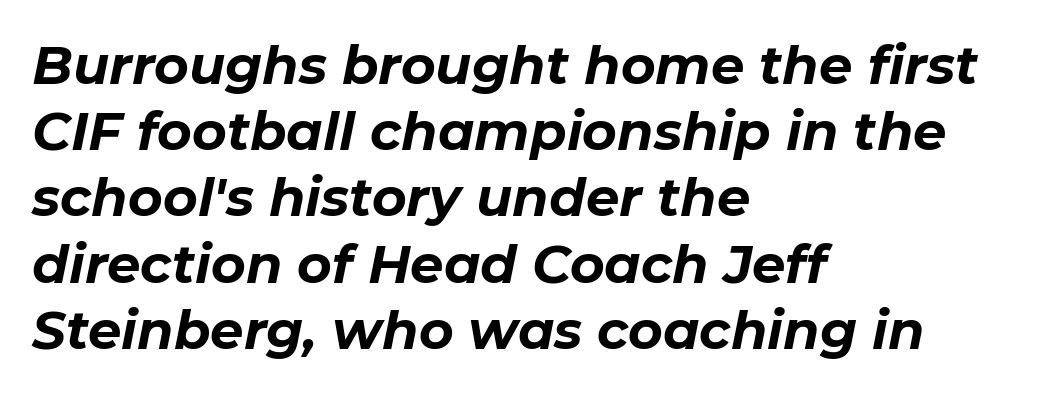
Q: Is the text bold? A: Yes.
Q: Is the text italic (slanted)? A: Yes, it leans right by about 11 degrees.
Q: Is the text underlined? A: No.
Q: How is the paragraph aligned? A: Left-aligned.
Q: Is the spacing between letters normal or unusually wide? A: Normal.
Q: Is the spacing between lines tight, normal or loose? A: Normal.
Q: Width (condensed, normal, or wide)? A: Normal.
Q: Stroke contrast? A: Low.
Q: x-height? A: Medium.
Q: Monospaced? A: No.
